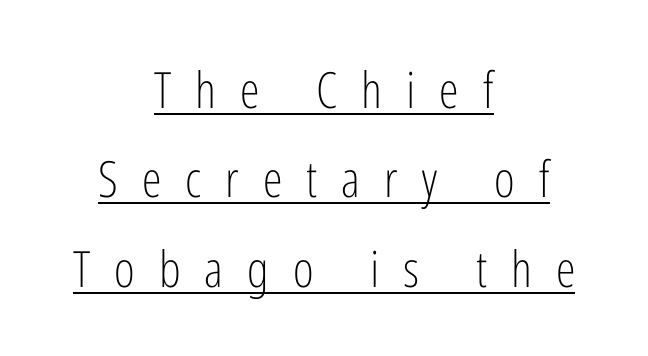
{"serif": "no", "italic": "no", "bold": "no", "weight": "light", "width": "condensed", "stroke_contrast": "low", "x_height": "medium", "monospaced": "no", "underline": "yes", "align": "center", "line_spacing_ratio": 1.79, "letter_spacing": "wide", "letter_spacing_em": 0.48, "glyph_px": 50}
